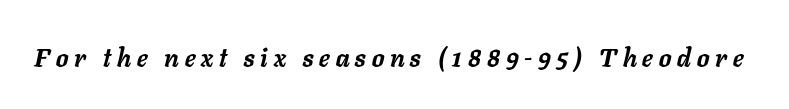
Weight: bold. The baseline area is clear. Slanted lettering throughout. The tracking jumps out immediately: characters are airy and widely separated.
